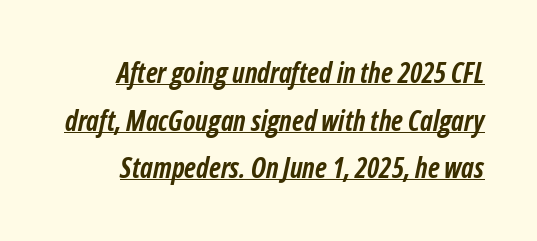
{"italic": "yes", "lean": "right", "slant_degrees": 12, "bold": "yes", "weight": "semibold", "width": "condensed", "stroke_contrast": "low", "x_height": "medium", "monospaced": "no", "underline": "yes", "line_spacing": "normal", "line_spacing_ratio": 1.7, "letter_spacing": "normal", "letter_spacing_em": 0.0, "glyph_px": 28}
